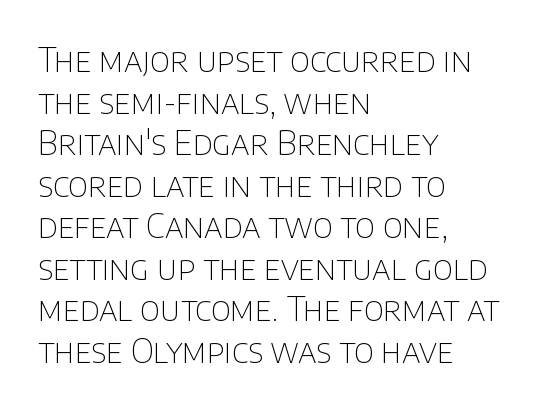
The font is comparable to plain body text, perhaps lighter. The type sits square on the baseline with zero lean. The face used here is rendered with its standard letterfit. The baseline area is clear. Left-aligned paragraph, ragged on the right.
